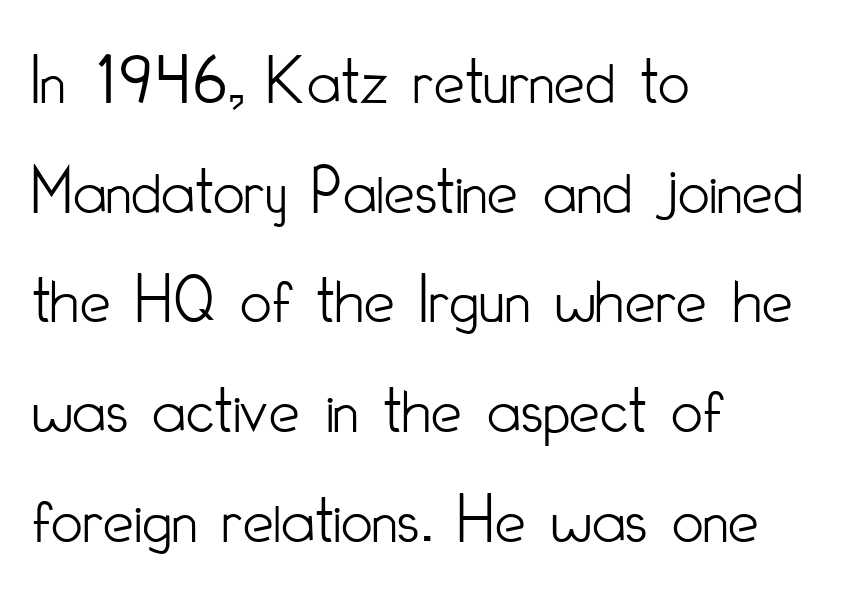
Q: Is the text bold? A: No.
Q: Is the text italic (slanted)? A: No, it is upright.
Q: Is the typeface a serif or a sans-serif typeface? A: Sans-serif.
Q: Is the text underlined? A: No.
Q: How is the paragraph aligned? A: Left-aligned.
Q: Is the spacing between letters normal or unusually wide? A: Normal.
Q: Is the spacing between lines tight, normal or loose? A: Normal.
Q: Width (condensed, normal, or wide)? A: Condensed.
Q: Stroke contrast? A: Low.
Q: x-height? A: Small.
Q: Monospaced? A: No.
